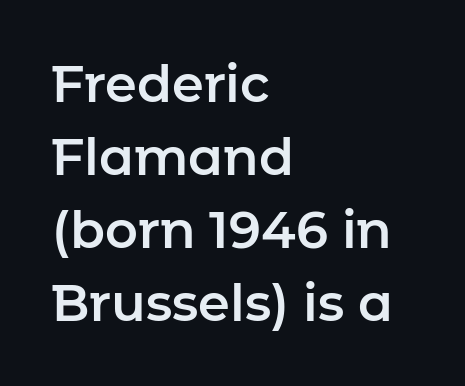
Q: Is the text italic (slanted)? A: No, it is upright.
Q: Is the typeface a serif or a sans-serif typeface? A: Sans-serif.
Q: Is the text underlined? A: No.
Q: How is the paragraph aligned? A: Left-aligned.
Q: Is the spacing between letters normal or unusually wide? A: Normal.
Q: Is the spacing between lines tight, normal or loose? A: Normal.
Q: Width (condensed, normal, or wide)? A: Normal.
Q: Stroke contrast? A: Low.
Q: x-height? A: Medium.
Q: Monospaced? A: No.
